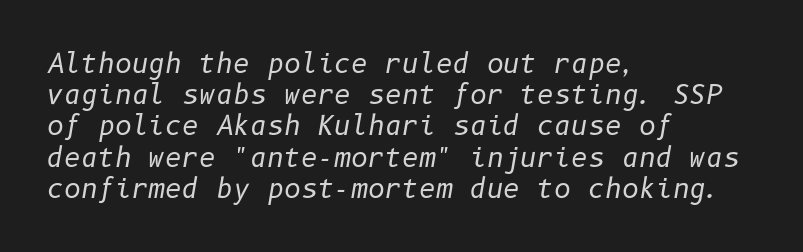
The image shows 26 px text type, italic (leaning right); set left-aligned, line spacing 1.2x, normal letter spacing, not underlined.
